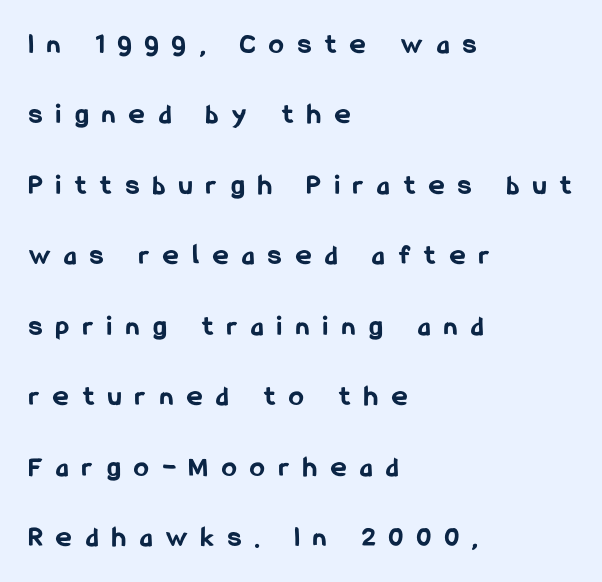
The image shows 29 px bold, condensed sans-serif type, upright; set left-aligned, loose line spacing (2.43x), unusually wide letter spacing (+0.49 em), not underlined; low stroke contrast and a medium x-height.
